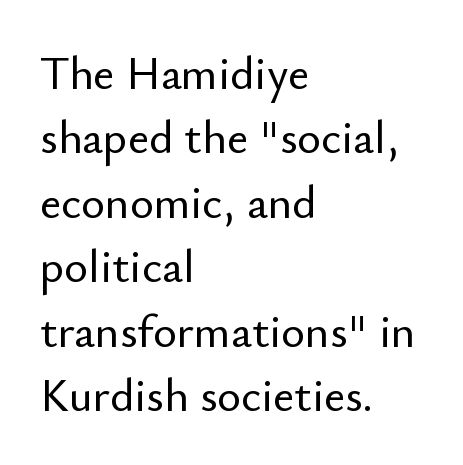
{"serif": "no", "italic": "no", "width": "normal", "stroke_contrast": "low", "x_height": "small", "monospaced": "no", "underline": "no", "align": "left", "line_spacing": "normal", "line_spacing_ratio": 1.4, "letter_spacing": "normal", "letter_spacing_em": 0.0, "glyph_px": 46}
